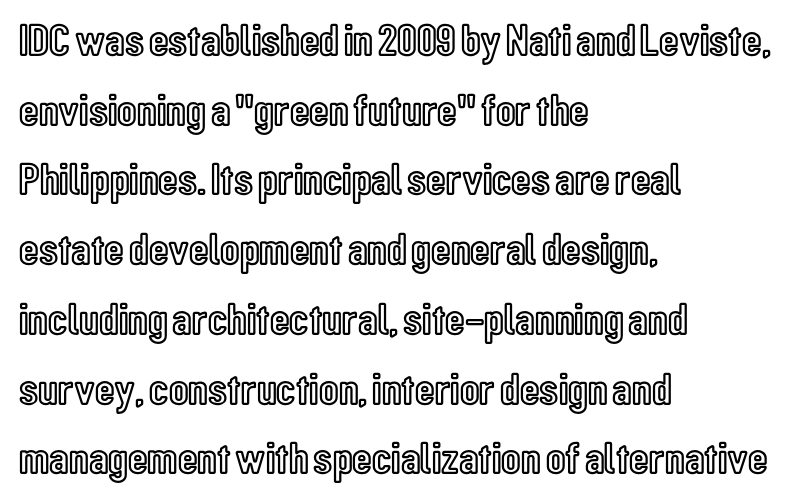
{"italic": "no", "width": "condensed", "x_height": "medium", "monospaced": "no", "underline": "no", "align": "left", "line_spacing": "normal", "line_spacing_ratio": 1.55, "letter_spacing": "normal", "letter_spacing_em": 0.0, "glyph_px": 45}
